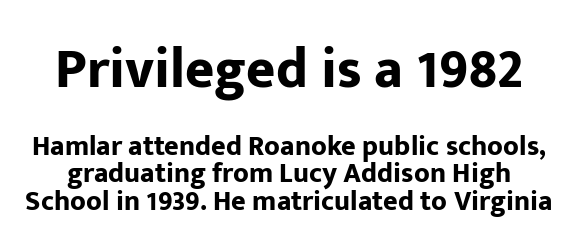
You can tell it's not italic because the verticals are truly vertical. No word sits above an underline. Vertically, the passage feels compressed, each row crowding the next. Large over small — that's the arrangement of the two blocks here. The letters sit at their default tracking, neither squeezed nor spread.
